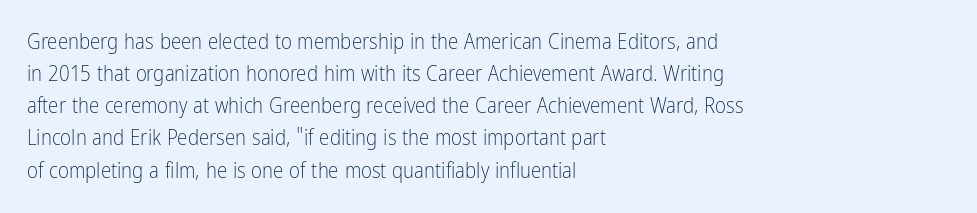
Is the block centered? No — it sits flush against the left margin. Honestly, the row spacing looks completely unremarkable. Check under the words: just untouched page. Ascenders rise straight up at ninety degrees. Nobody touched the tracking dial on this one.
